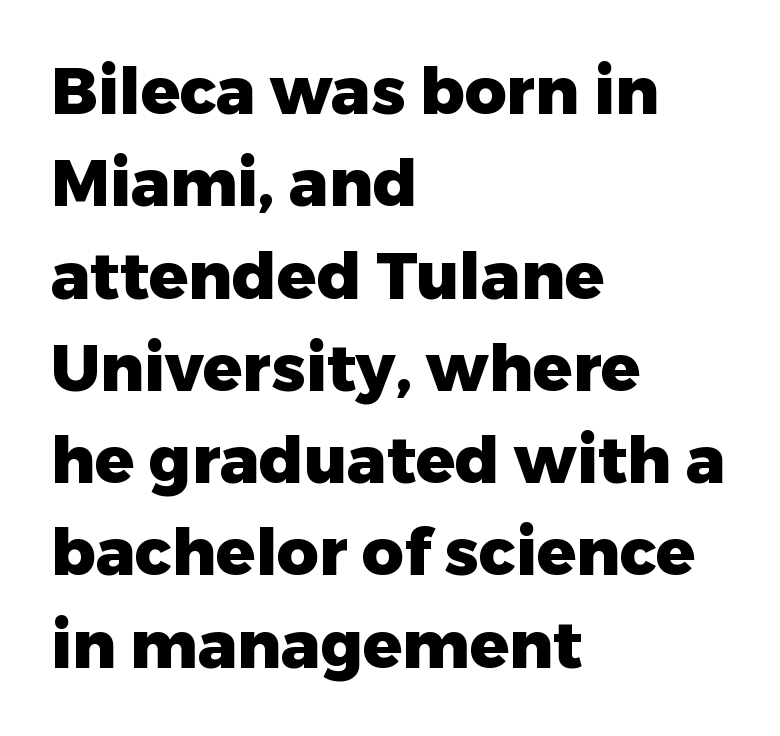
{"serif": "no", "italic": "no", "bold": "yes", "weight": "heavy", "width": "normal", "stroke_contrast": "low", "x_height": "medium", "monospaced": "no", "underline": "no", "align": "left", "line_spacing": "normal", "line_spacing_ratio": 1.42, "letter_spacing": "normal", "letter_spacing_em": 0.0, "glyph_px": 65}
